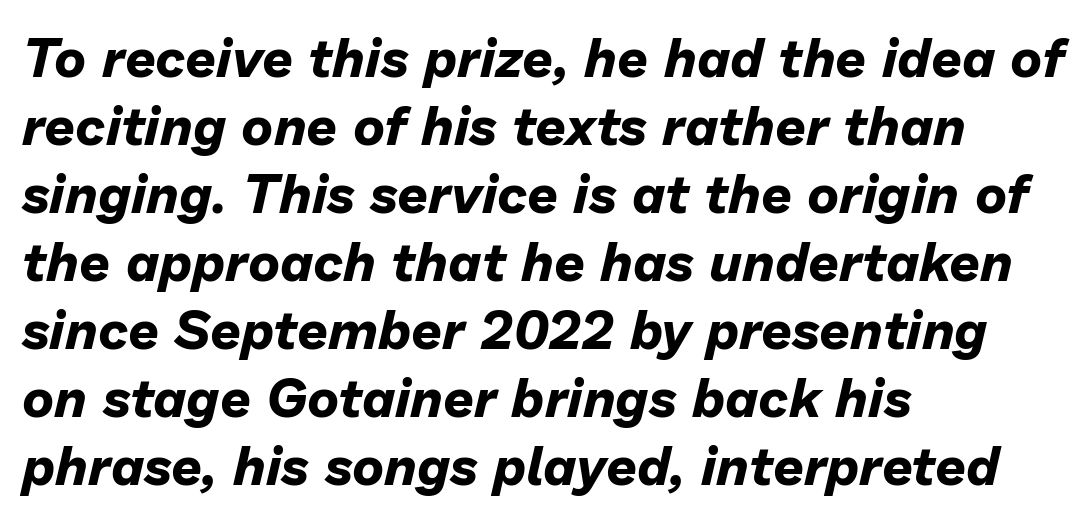
The image shows 54 px bold type, italic (leaning right); set left-aligned, normal line spacing (1.26x), normal letter spacing, not underlined; low stroke contrast and a medium x-height.
